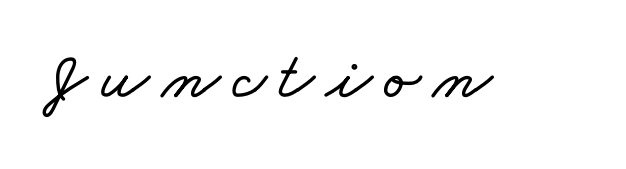
Q: Is the text underlined? A: No.
Q: Width (condensed, normal, or wide)? A: Wide.
Q: Stroke contrast? A: Low.
Q: x-height? A: Small.
Q: Monospaced? A: No.
